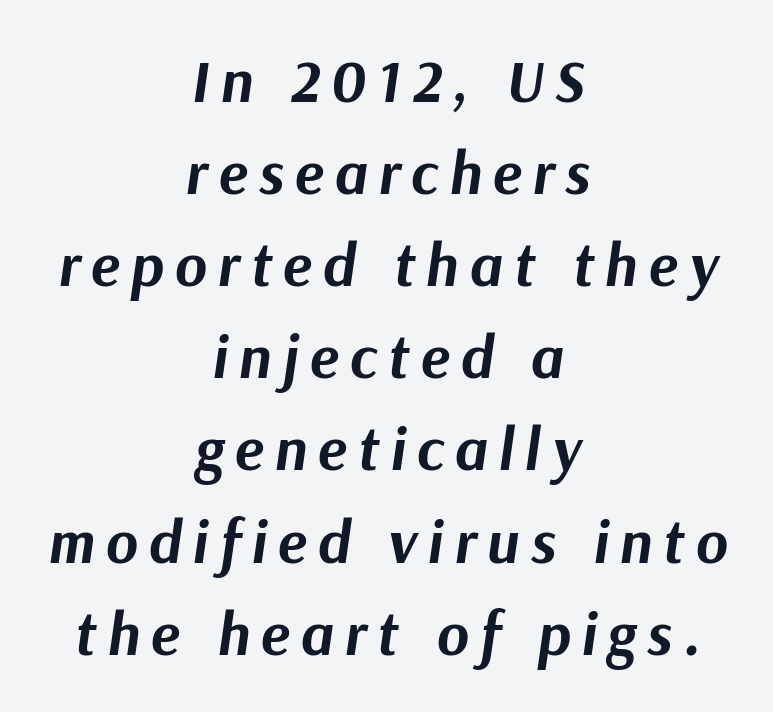
The image shows 61 px bold type, italic (leaning right); set centered, normal line spacing (1.51x), not underlined; medium stroke contrast and a medium x-height.
